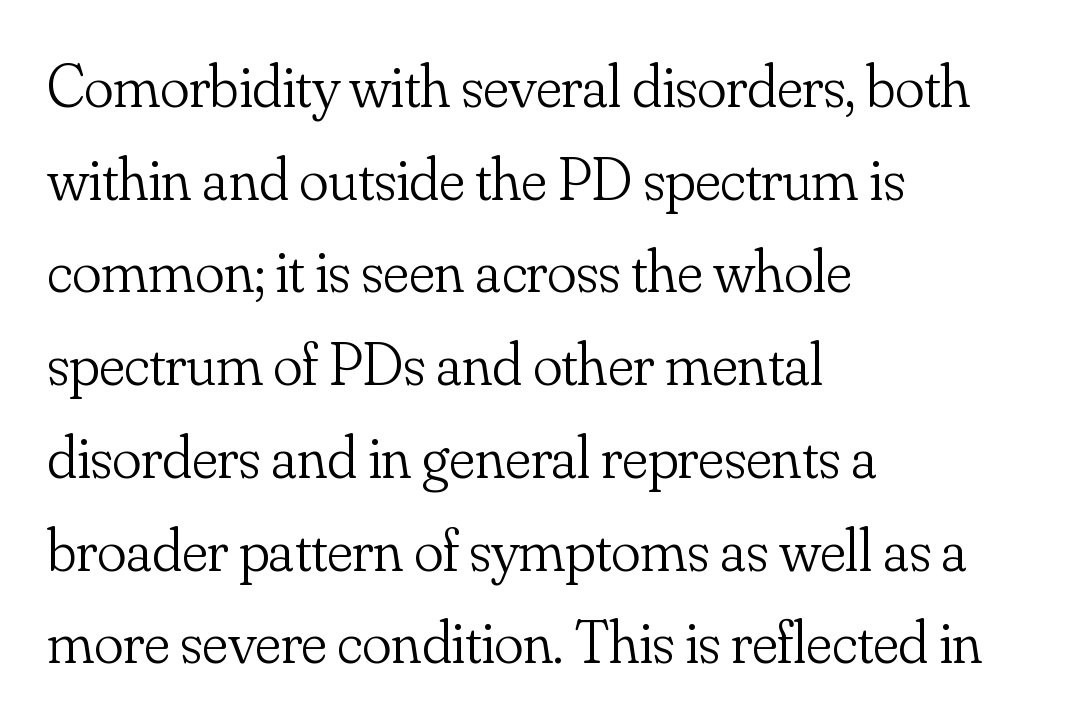
This block has exactly the height ordinary leading produces. A clean baseline with only descenders dipping below it. This is not heavy type; no bold has been used. The font's upright variant was chosen for this text.
